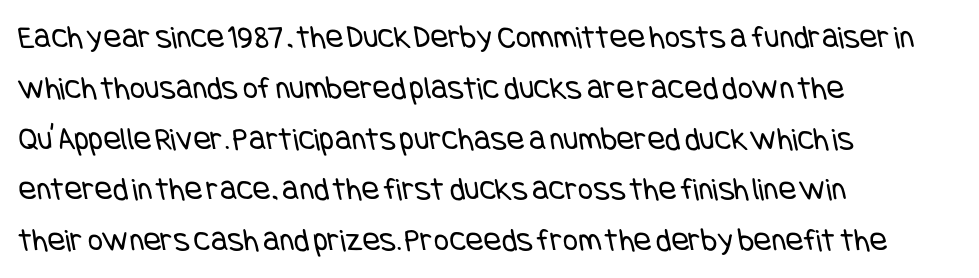
{"serif": "no", "bold": "no", "weight": "regular", "width": "condensed", "stroke_contrast": "low", "x_height": "large", "underline": "no", "align": "left", "line_spacing": "normal", "line_spacing_ratio": 1.54, "letter_spacing": "normal", "letter_spacing_em": 0.0, "glyph_px": 33}
